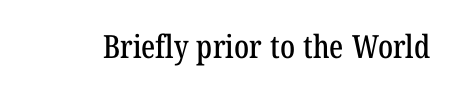
The image shows 32 px condensed serif type; set normal letter spacing, not underlined; low stroke contrast and a medium x-height.
